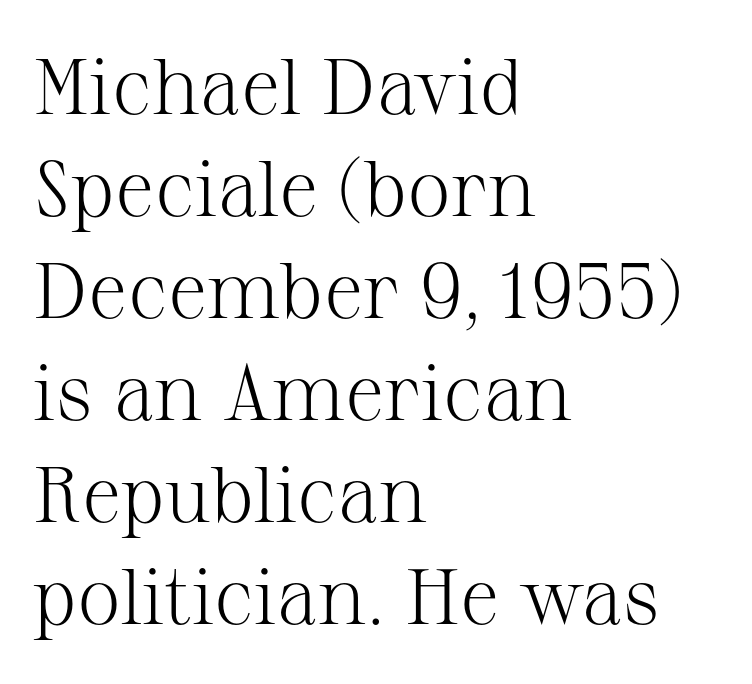
The typography opts for an upright posture over an oblique one. Look at the tracking — it's just the regular setting, nothing added. The text was rendered using a seriffed face with decorative stroke endings. You could not count columns in this text — the font is proportionally spaced. A light-to-regular cut is what we see here. Anything drawn beneath the words? Only blank space.
